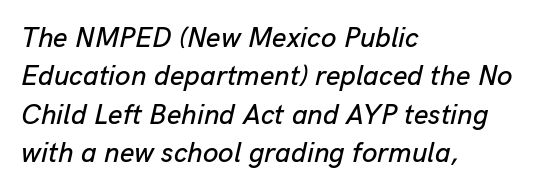
Q: Is the text italic (slanted)? A: Yes, it leans right by about 13 degrees.
Q: Is the text underlined? A: No.
Q: How is the paragraph aligned? A: Left-aligned.
Q: Is the spacing between letters normal or unusually wide? A: Normal.
Q: Is the spacing between lines tight, normal or loose? A: Normal.
Q: Width (condensed, normal, or wide)? A: Normal.
Q: Stroke contrast? A: Low.
Q: x-height? A: Medium.
Q: Monospaced? A: No.
